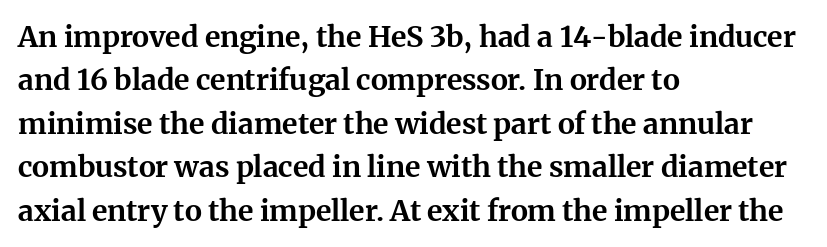
The image shows 29 px bold serif type, upright; set left-aligned, normal line spacing (1.5x), normal letter spacing, not underlined; medium stroke contrast and a medium x-height.
